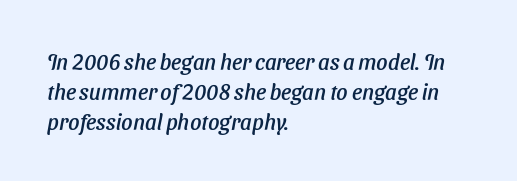
The image shows 22 px text type, italic (leaning right); set left-aligned, normal line spacing (1.36x), normal letter spacing, not underlined.
